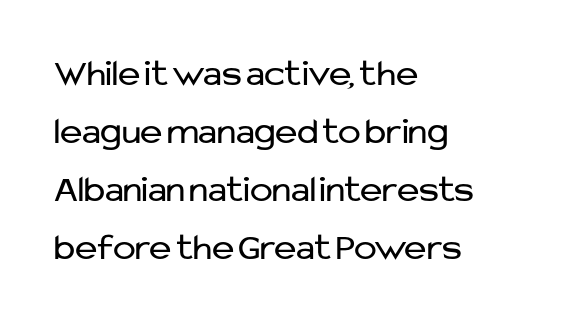
The lines in this sample share a left origin and differ only in where they stop. The face used here is a sans, in the tradition of grotesques and geometrics. This sample has the flowing, uneven cadence of proportional lettering. The strokes carry an ordinary text weight at most. The rows are spaced the way most documents space them.
